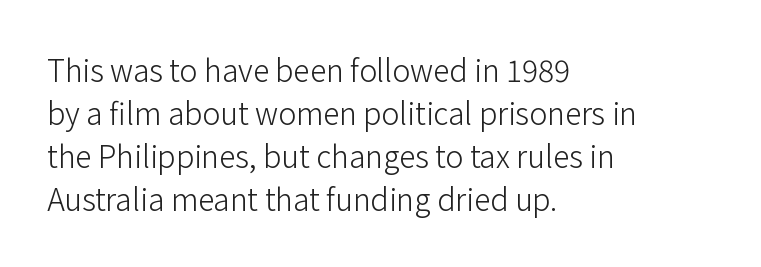
The image shows 30 px light sans-serif type, upright; set left-aligned, normal line spacing (1.43x), normal letter spacing, not underlined; low stroke contrast and a medium x-height.
